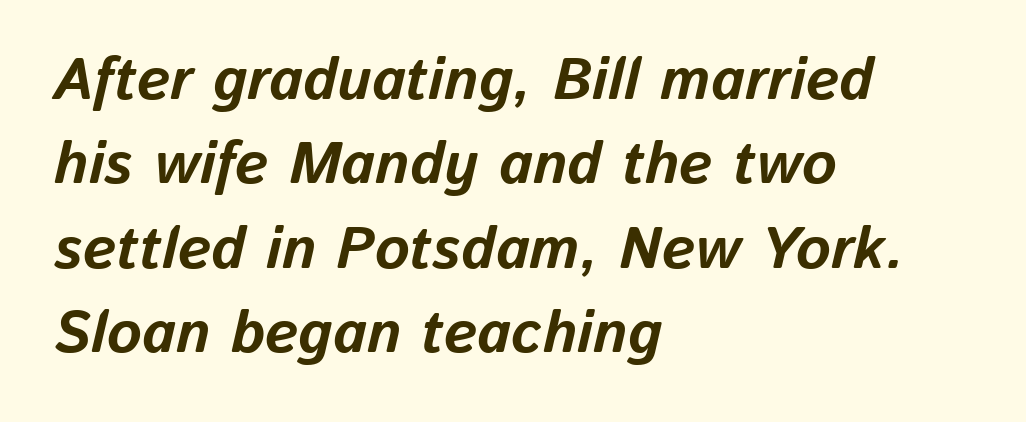
The image shows 59 px bold type, italic (leaning right); set left-aligned, normal line spacing (1.43x), normal letter spacing, not underlined; low stroke contrast and a medium x-height.
